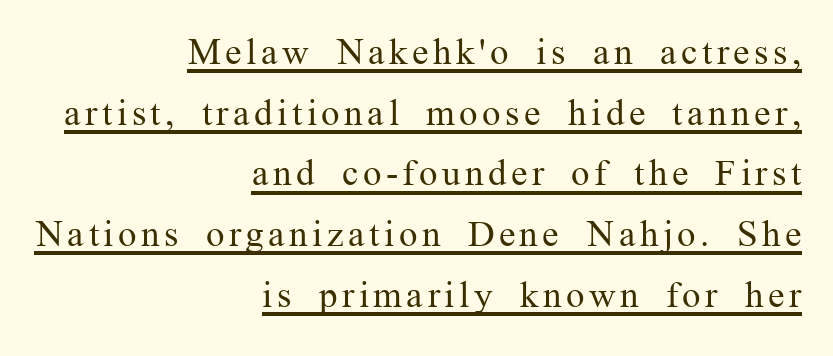
Characters remain perfectly vertical along every line. The string is rendered with underlining switched on. Letters have the restrained weight of plain body copy at most. Regarding leading, the lines here are spaced in the standard way.
